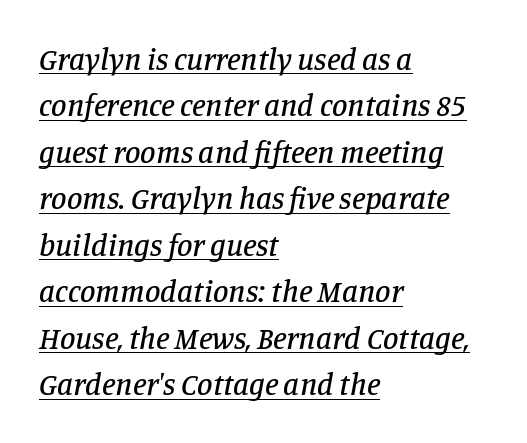
The image shows 31 px serif type, italic (leaning right); set left-aligned, normal line spacing (1.5x), normal letter spacing, underlined; low stroke contrast and a large x-height.
